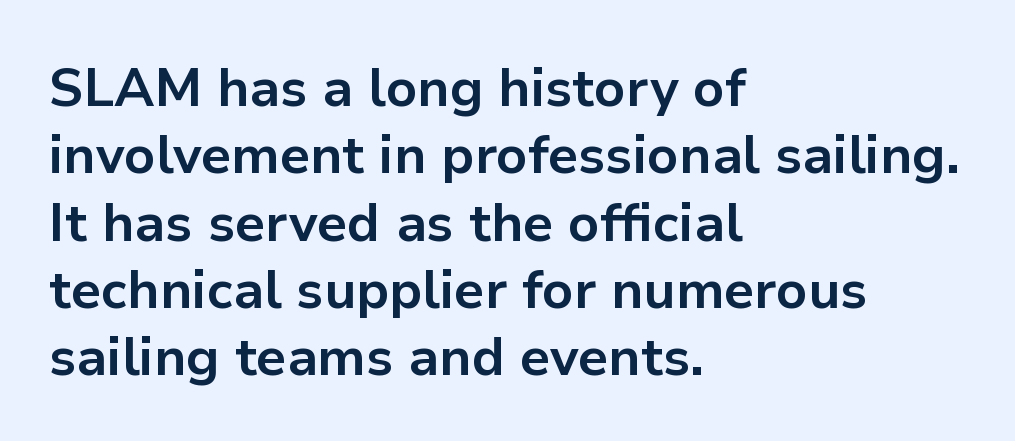
Normally led — the rows are evenly, conventionally spaced. This is sans-serif lettering, the kind often seen on screens and signage. The passage shown is typed in a proportional face where columns would drift. Typeset ragged right — the left edge is the straight one.
